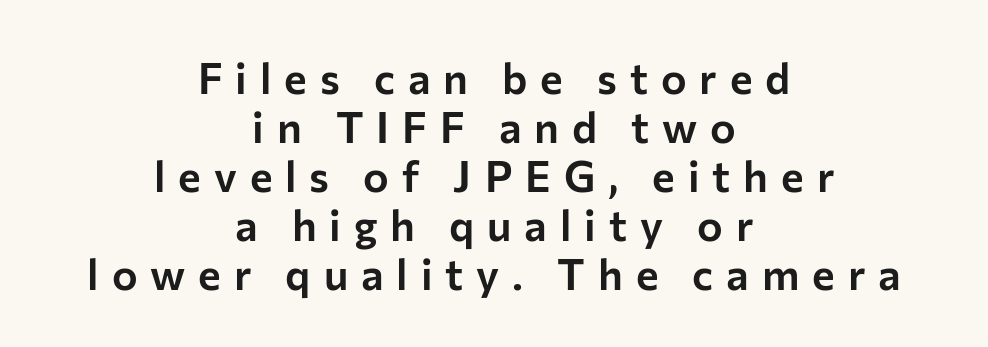
The image shows 43 px sans-serif type, upright; set centered, tight line spacing (1.14x), unusually wide letter spacing (+0.3 em), not underlined; low stroke contrast and a medium x-height.
